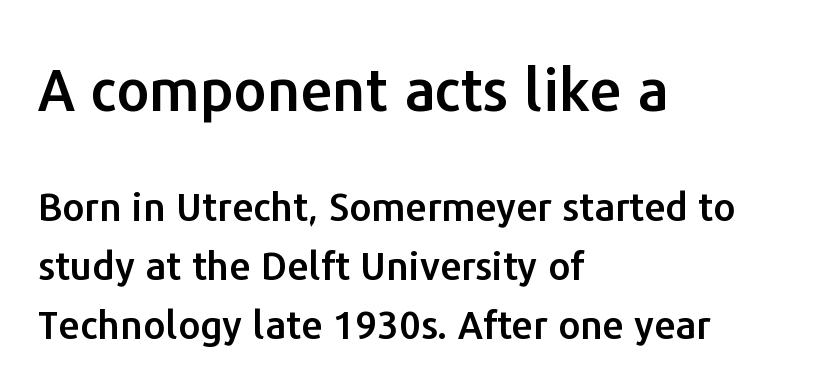
The image shows 58 px sans-serif type, upright; set left-aligned, normal line spacing (1.51x), normal letter spacing, not underlined; the first (top) block is 1.49x larger; low stroke contrast and a medium x-height.
